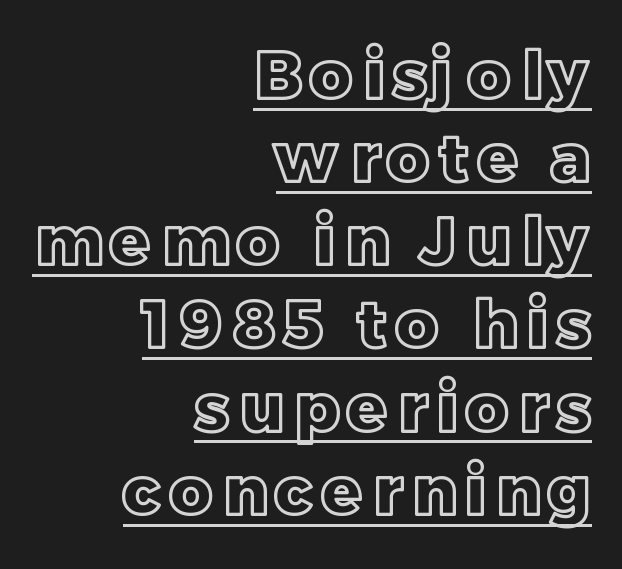
The image shows 66 px text type, upright; set right-aligned, normal line spacing (1.26x), underlined; a large x-height.
